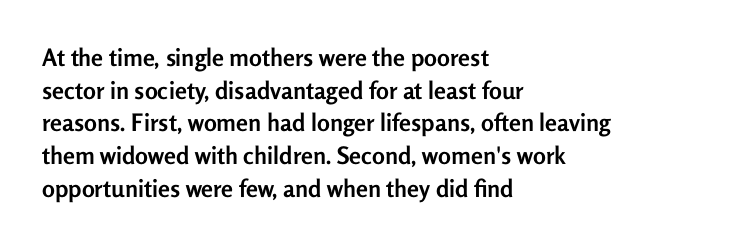
The image shows 24 px bold type, upright; set left-aligned, normal line spacing (1.36x), normal letter spacing, not underlined.
